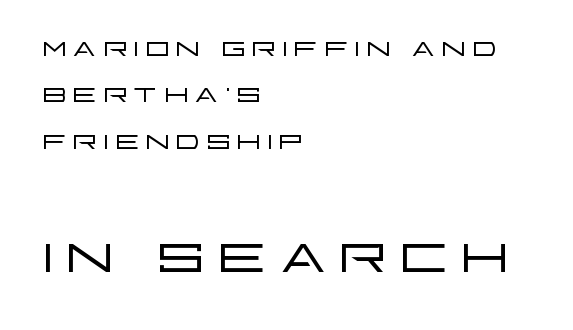
{"serif": "no", "italic": "no", "bold": "no", "weight": "light", "width": "wide", "stroke_contrast": "low", "x_height": "large", "monospaced": "no", "underline": "no", "align": "left", "line_spacing_ratio": 1.19, "larger_block": "second", "size_ratio": 2.0, "glyph_px": 78}
